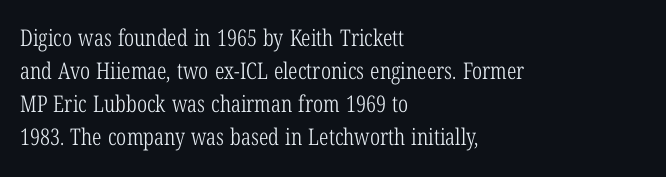
The image shows 23 px text type, upright; set left-aligned, normal line spacing (1.43x), normal letter spacing, not underlined.
